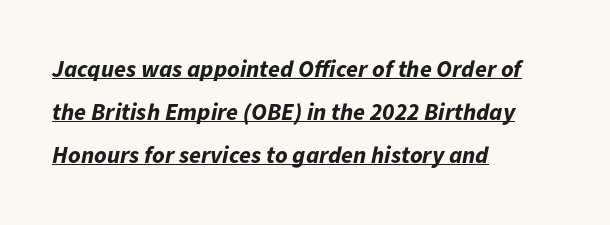
If you drew a ruler down the left edge, every line would touch it. The letterforms sit shoulder to shoulder at normal distance. The face used here has a pronounced slope to its letters. What weight is shown? A full bold with thick strokes. The lettering is marked with a stroke running underneath it.
